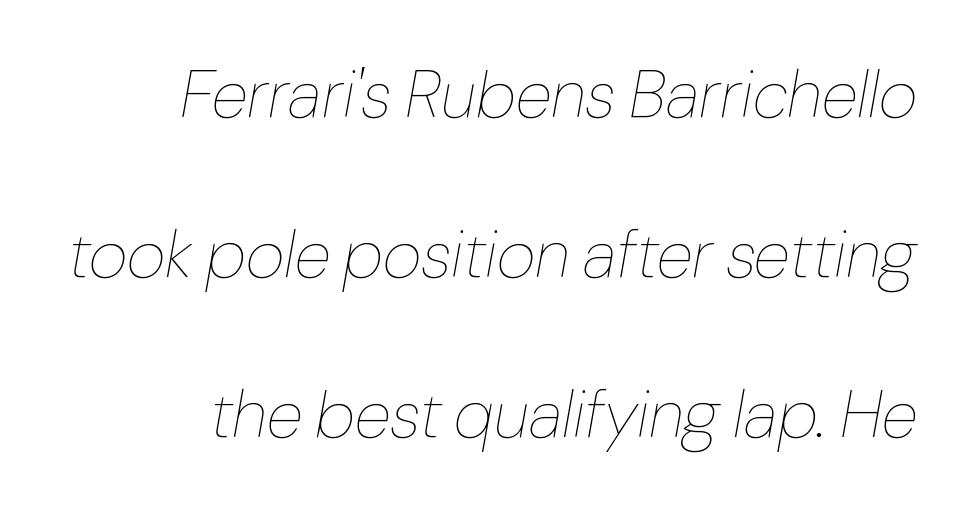
Letters have the restrained weight of plain body copy at most. Designer's note — italics engaged. The leading is generous, giving the passage an open texture. Just letters on the line, the space beneath them empty. The rendering keeps characters at their native spacing. This sample has the flowing, uneven cadence of proportional lettering.
